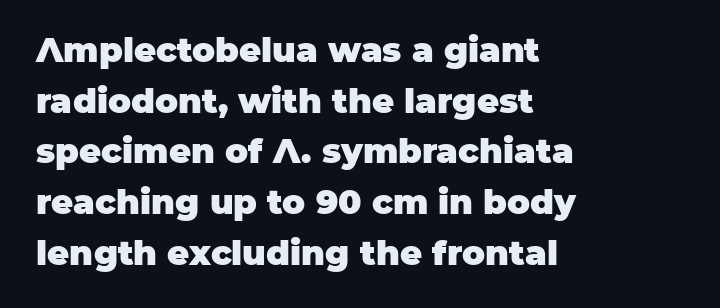
{"serif": "no", "italic": "no", "bold": "yes", "weight": "heavy", "width": "normal", "stroke_contrast": "low", "x_height": "large", "monospaced": "no", "underline": "no", "align": "left", "line_spacing": "normal", "line_spacing_ratio": 1.49, "letter_spacing": "normal", "letter_spacing_em": 0.0, "glyph_px": 34}
